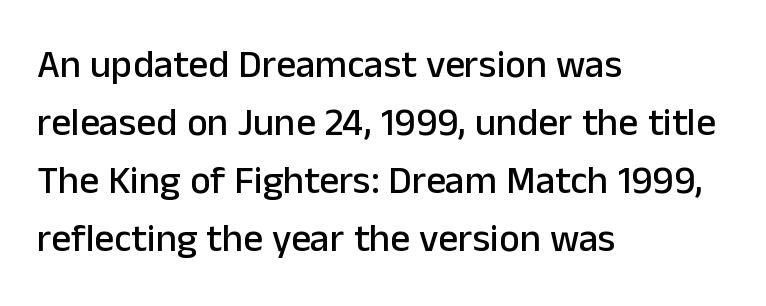
{"serif": "no", "italic": "no", "width": "normal", "stroke_contrast": "low", "x_height": "medium", "monospaced": "no", "underline": "no", "align": "left", "line_spacing": "normal", "line_spacing_ratio": 1.49, "letter_spacing": "normal", "letter_spacing_em": 0.0, "glyph_px": 39}
